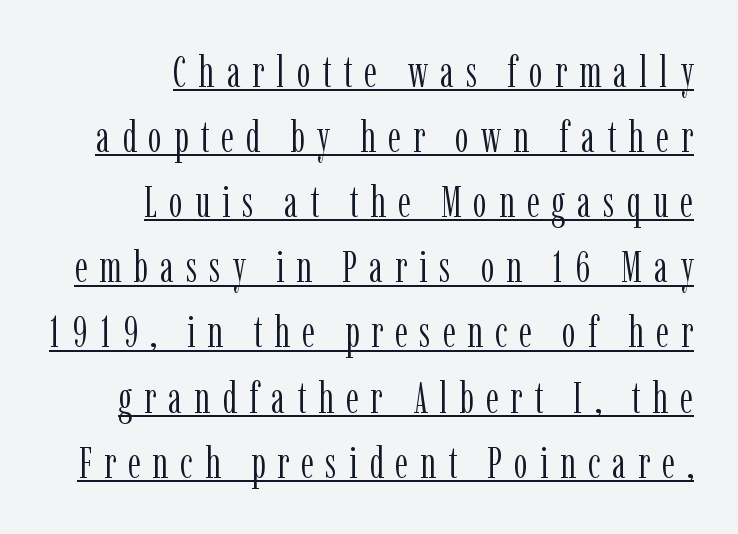
{"serif": "yes", "italic": "no", "bold": "no", "weight": "light", "width": "condensed", "stroke_contrast": "low", "x_height": "medium", "monospaced": "no", "underline": "yes", "align": "right", "line_spacing": "normal", "line_spacing_ratio": 1.48, "letter_spacing": "wide", "letter_spacing_em": 0.27, "glyph_px": 44}
